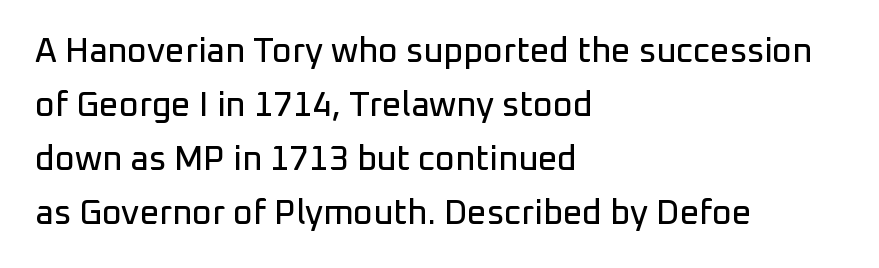
Think of a printed novel: that variable character pitch is what you see here. Serif or sans? Sans — the stroke terminals are bare. Baseline-to-baseline distance is the conventional proportion of letter height. The text block is weighted toward the left margin, trailing off unevenly rightward.
